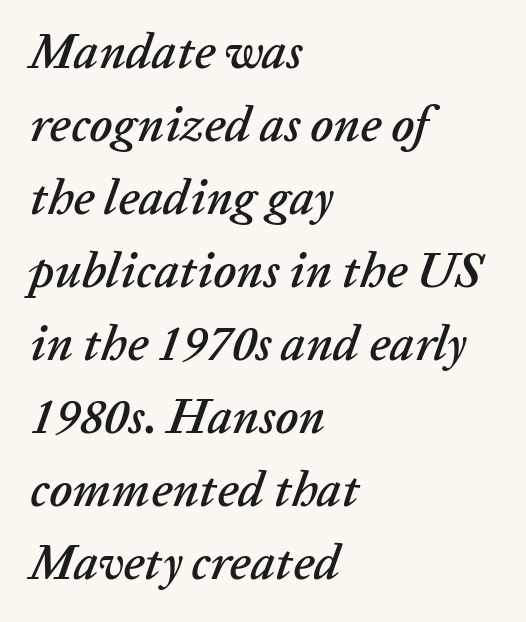
The image shows 49 px text type, italic (leaning right); set left-aligned, normal line spacing (1.49x), normal letter spacing, not underlined; low stroke contrast and a medium x-height.
